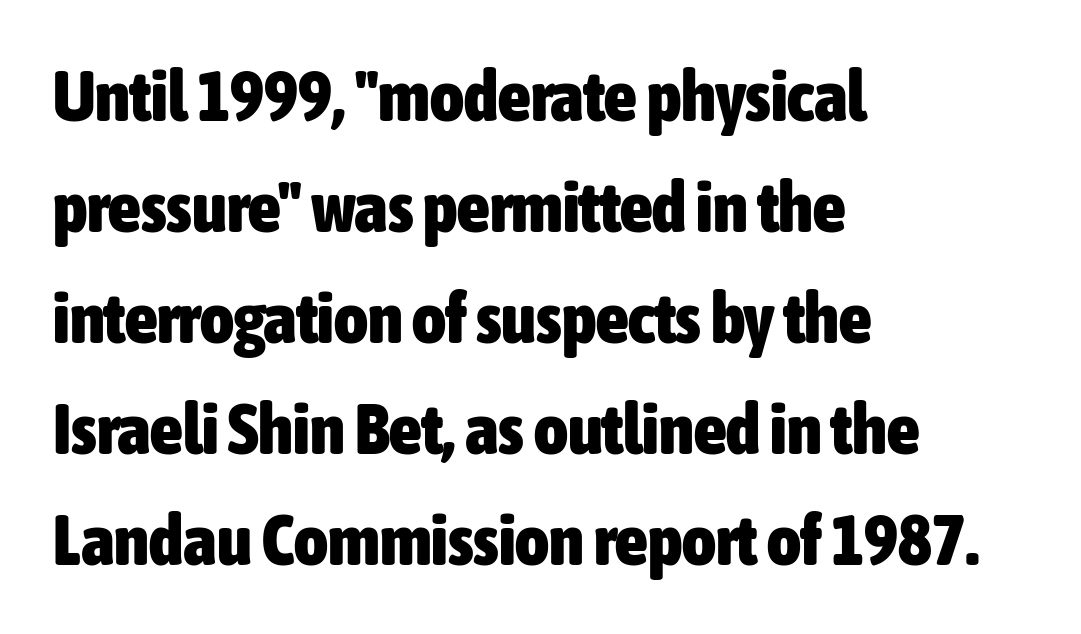
Q: Is the text bold? A: Yes.
Q: Is the text italic (slanted)? A: No, it is upright.
Q: Is the typeface a serif or a sans-serif typeface? A: Sans-serif.
Q: Is the text underlined? A: No.
Q: How is the paragraph aligned? A: Left-aligned.
Q: Is the spacing between letters normal or unusually wide? A: Normal.
Q: Is the spacing between lines tight, normal or loose? A: Normal.
Q: Width (condensed, normal, or wide)? A: Condensed.
Q: Stroke contrast? A: Low.
Q: x-height? A: Medium.
Q: Monospaced? A: No.
